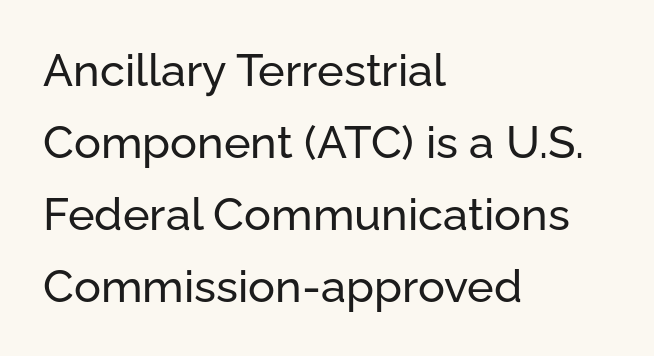
Q: Is the text italic (slanted)? A: No, it is upright.
Q: Is the typeface a serif or a sans-serif typeface? A: Sans-serif.
Q: Is the text underlined? A: No.
Q: How is the paragraph aligned? A: Left-aligned.
Q: Is the spacing between letters normal or unusually wide? A: Normal.
Q: Is the spacing between lines tight, normal or loose? A: Normal.
Q: Width (condensed, normal, or wide)? A: Normal.
Q: Stroke contrast? A: Low.
Q: x-height? A: Medium.
Q: Monospaced? A: No.
